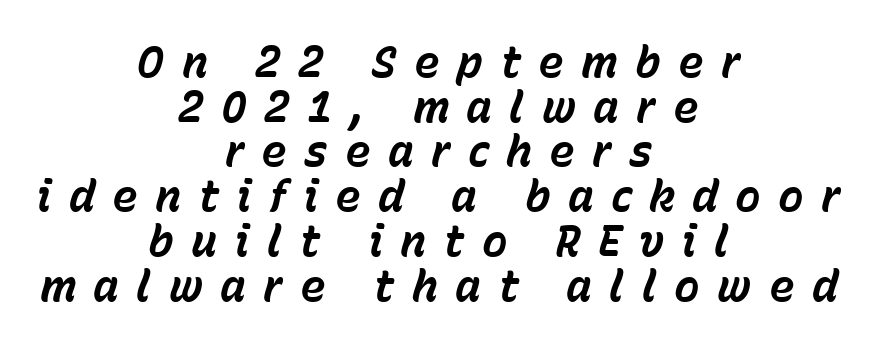
The typography opts for an oblique posture over an upright one. Casual observation: everything's sitting right in the middle. Tracking here is generous; glyphs stand well apart from one another. One glance says dense: line gaps are narrower than usual. Clear beneath every line of the passage.
